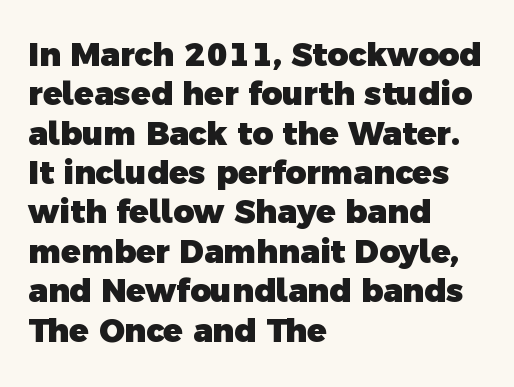
{"serif": "no", "bold": "yes", "weight": "heavy", "width": "normal", "x_height": "medium", "monospaced": "no", "underline": "no", "align": "left", "line_spacing_ratio": 1.23, "letter_spacing": "normal", "letter_spacing_em": 0.0, "glyph_px": 32}
